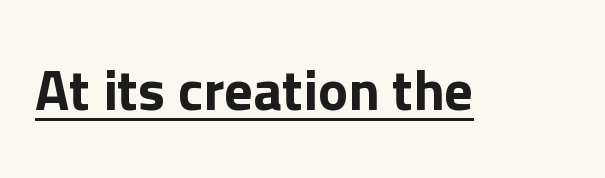
{"serif": "no", "italic": "no", "width": "normal", "stroke_contrast": "low", "x_height": "medium", "monospaced": "no", "underline": "yes", "letter_spacing": "normal", "letter_spacing_em": 0.0, "glyph_px": 57}
